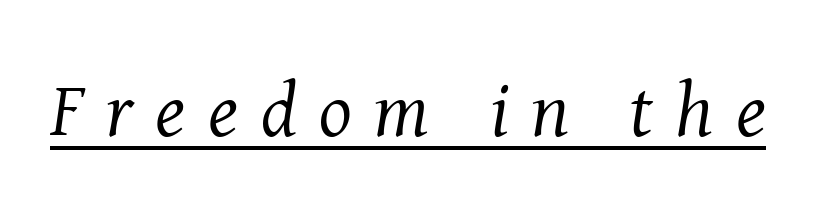
{"serif": "yes", "italic": "yes", "lean": "right", "slant_degrees": 8, "bold": "no", "weight": "regular", "width": "normal", "stroke_contrast": "medium", "x_height": "medium", "monospaced": "no", "underline": "yes", "letter_spacing": "wide", "letter_spacing_em": 0.29, "glyph_px": 77}
